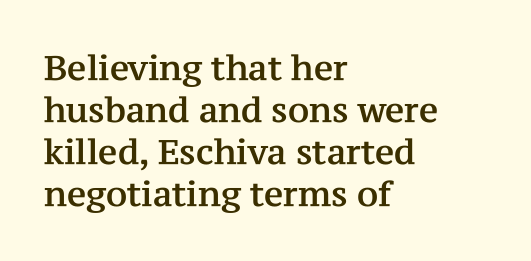
The image shows 34 px serif type, upright; set left-aligned, line spacing 1.24x, normal letter spacing, not underlined; medium stroke contrast and a medium x-height.
